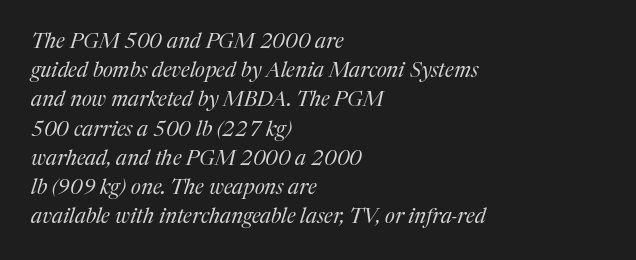
No word sits above an underline. Style check: oblique. The rows are spaced the way most documents space them. Glyph-to-glyph distance matches everyday printed text. No extra ink here — the face is not bold.
